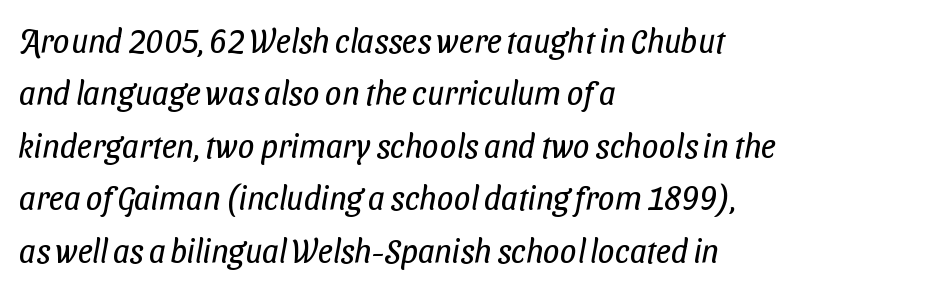
Q: Is the text bold? A: No.
Q: Is the typeface a serif or a sans-serif typeface? A: Sans-serif.
Q: Is the text underlined? A: No.
Q: How is the paragraph aligned? A: Left-aligned.
Q: Is the spacing between letters normal or unusually wide? A: Normal.
Q: Is the spacing between lines tight, normal or loose? A: Normal.
Q: Width (condensed, normal, or wide)? A: Condensed.
Q: Stroke contrast? A: Low.
Q: x-height? A: Medium.
Q: Monospaced? A: No.
